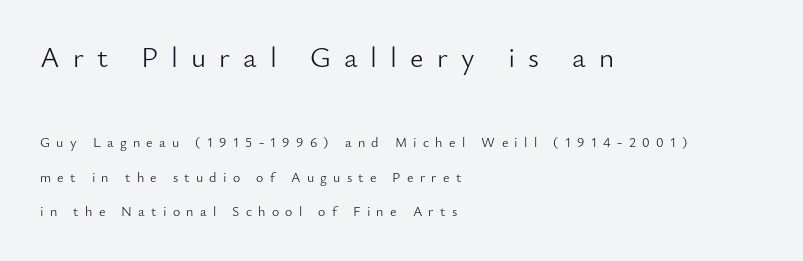
The image shows 29 px light sans-serif type, upright; set left-aligned, loose line spacing (2.45x), unusually wide letter spacing (+0.45 em), not underlined; the first (top) block is 2.07x larger; low stroke contrast and a small x-height.
